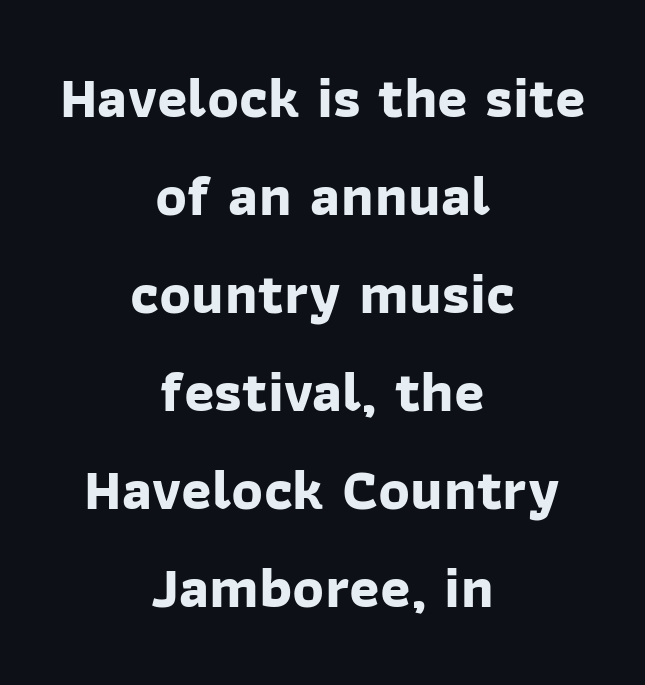
Q: Is the text bold? A: Yes.
Q: Is the typeface a serif or a sans-serif typeface? A: Sans-serif.
Q: Is the text underlined? A: No.
Q: How is the paragraph aligned? A: Centered.
Q: Is the spacing between letters normal or unusually wide? A: Normal.
Q: Is the spacing between lines tight, normal or loose? A: Normal.
Q: Width (condensed, normal, or wide)? A: Normal.
Q: Stroke contrast? A: Low.
Q: x-height? A: Medium.
Q: Monospaced? A: No.
